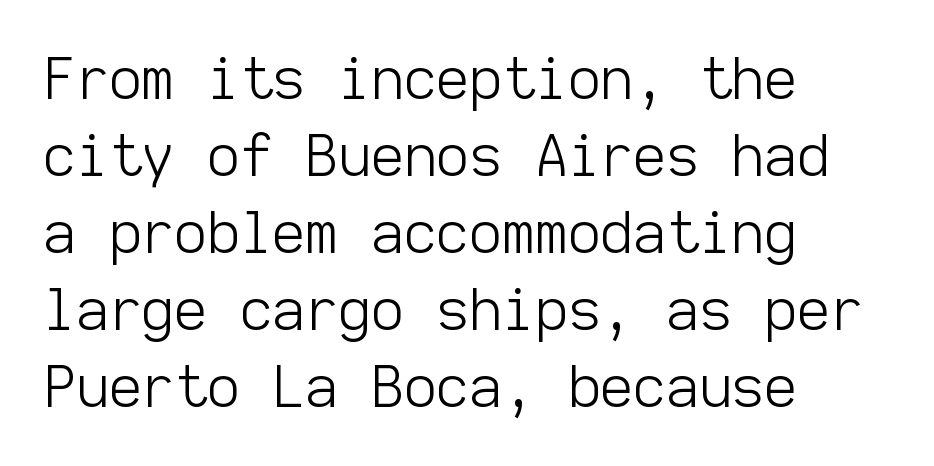
The letters sit at their default tracking, neither squeezed nor spread. These lines stack with their left ends in a neat column. Leading: standard. Posture: vertical. Type without underlining.
